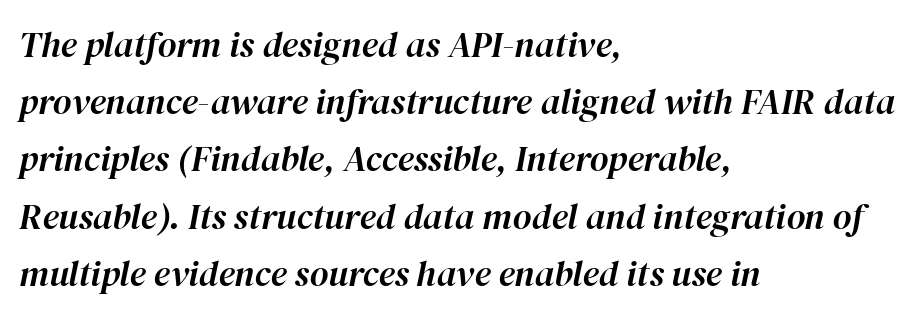
Slant detected: the letters are inclined. In terms of letterspacing, this is plain default setting. The rows are spaced the way most documents space them. Looks like regular typesetting: each glyph gets only the width it needs. If you drew a ruler down the left edge, every line would touch it. Rule under the text: the space is simply empty.
